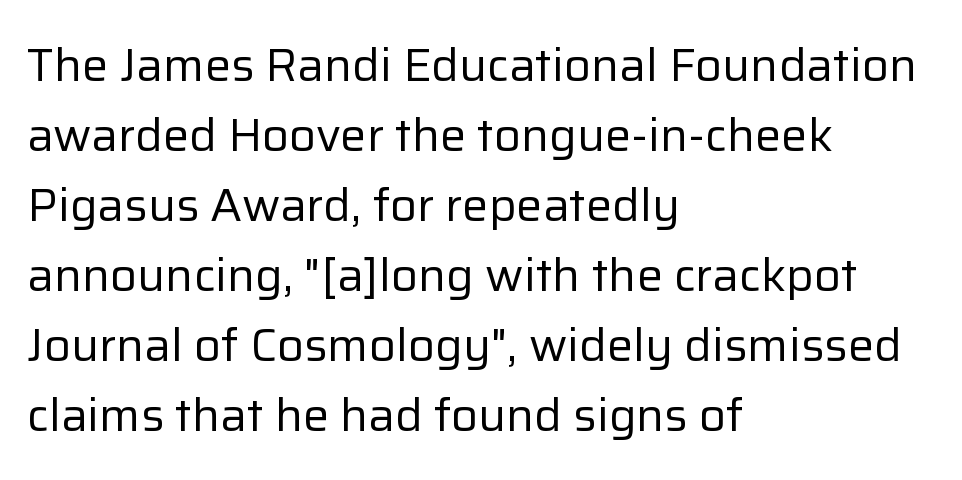
{"serif": "no", "italic": "no", "bold": "no", "weight": "regular", "width": "normal", "stroke_contrast": "low", "x_height": "medium", "monospaced": "no", "underline": "no", "align": "left", "line_spacing": "normal", "line_spacing_ratio": 1.49, "letter_spacing": "normal", "letter_spacing_em": 0.0, "glyph_px": 47}
